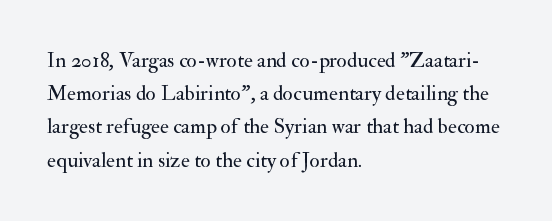
The face looks like a standard text weight, possibly lighter. Short and long lines alike share a common starting point at left. Vertically, the passage feels balanced, rows spaced as you'd expect. A bare baseline throughout the passage. Here the glyphs are tracked normally, forming tight word shapes.
